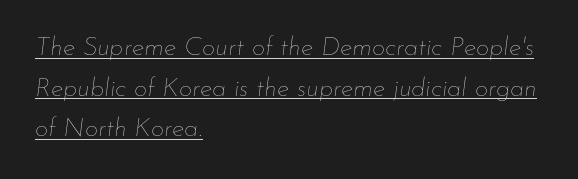
The image shows 26 px text type, italic (leaning right); set left-aligned, normal line spacing (1.56x), normal letter spacing, underlined.
